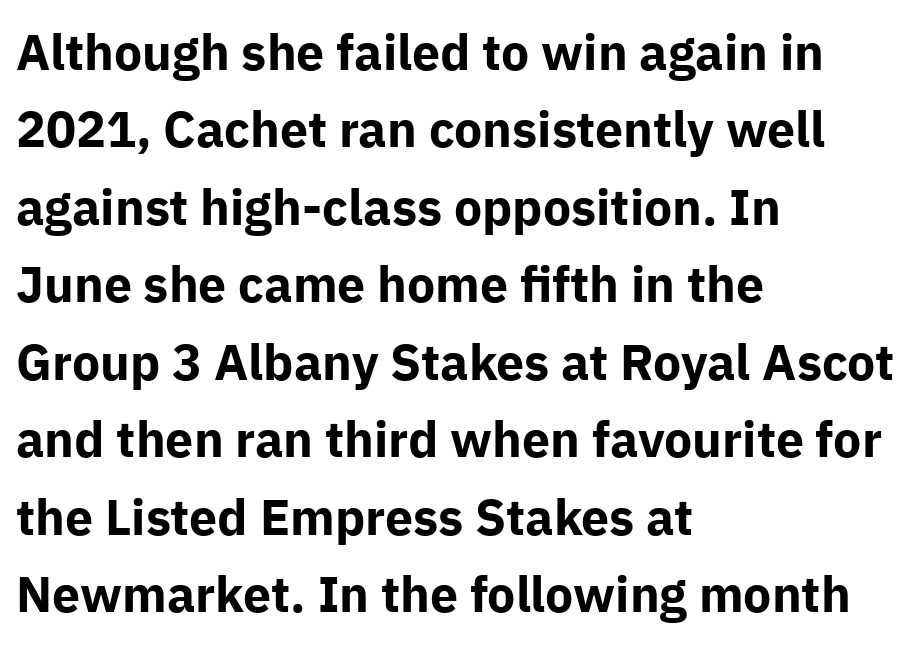
The image shows 50 px bold sans-serif type, upright; set left-aligned, normal line spacing (1.55x), normal letter spacing, not underlined; low stroke contrast and a medium x-height.
